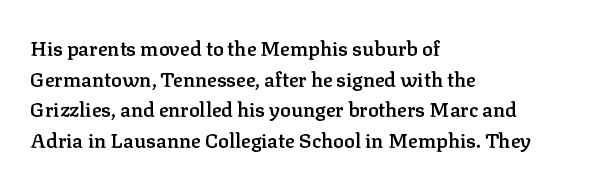
This rendering features lettering with no underline. Students, observe: this is what conventionally led text looks like. Students, note that the glyphs here touch the page at normal intervals. The specimen reads as upright at a glance.
